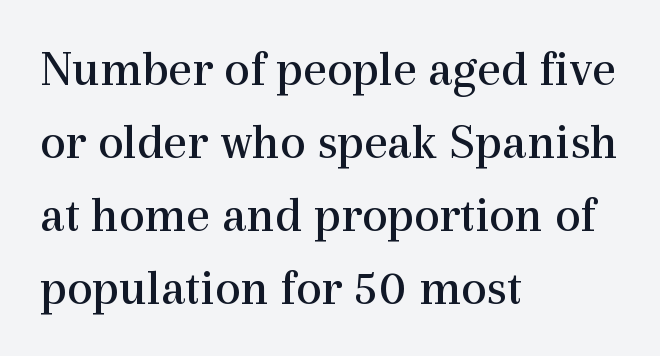
{"serif": "yes", "italic": "no", "bold": "no", "weight": "regular", "width": "normal", "x_height": "medium", "monospaced": "no", "underline": "no", "align": "left", "line_spacing": "normal", "line_spacing_ratio": 1.43, "letter_spacing": "normal", "letter_spacing_em": 0.0, "glyph_px": 51}
